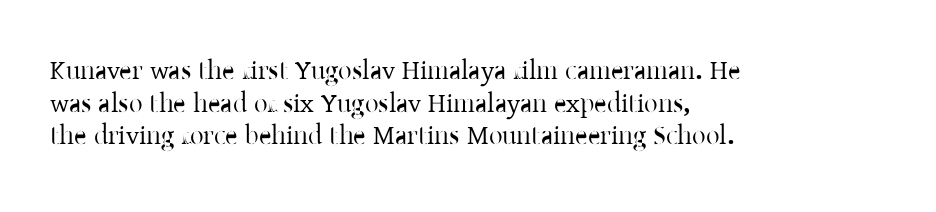
Q: Is the text italic (slanted)? A: No, it is upright.
Q: Is the text underlined? A: No.
Q: How is the paragraph aligned? A: Left-aligned.
Q: Is the spacing between letters normal or unusually wide? A: Normal.
